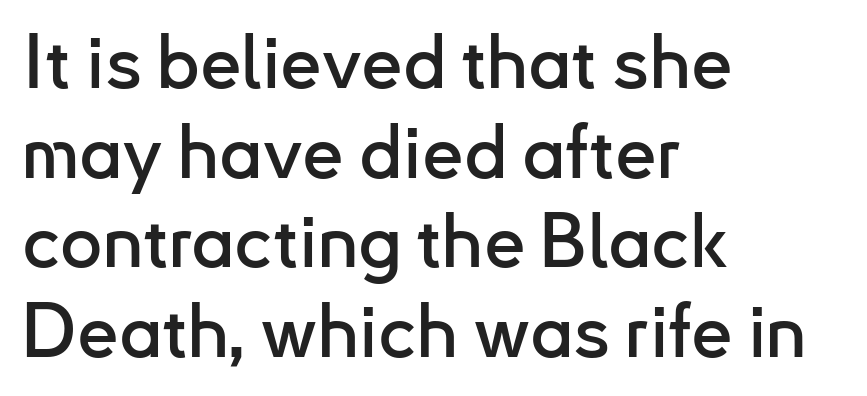
{"serif": "no", "italic": "no", "width": "normal", "stroke_contrast": "low", "x_height": "small", "monospaced": "no", "underline": "no", "align": "left", "line_spacing_ratio": 1.21, "letter_spacing": "normal", "letter_spacing_em": 0.0, "glyph_px": 74}
